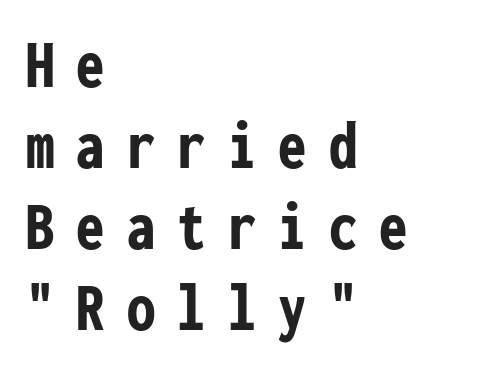
{"serif": "no", "italic": "no", "bold": "yes", "weight": "semibold", "width": "condensed", "stroke_contrast": "low", "x_height": "medium", "monospaced": "yes", "underline": "no", "align": "left", "line_spacing": "tight", "line_spacing_ratio": 1.14, "letter_spacing": "wide", "letter_spacing_em": 0.31, "glyph_px": 71}
